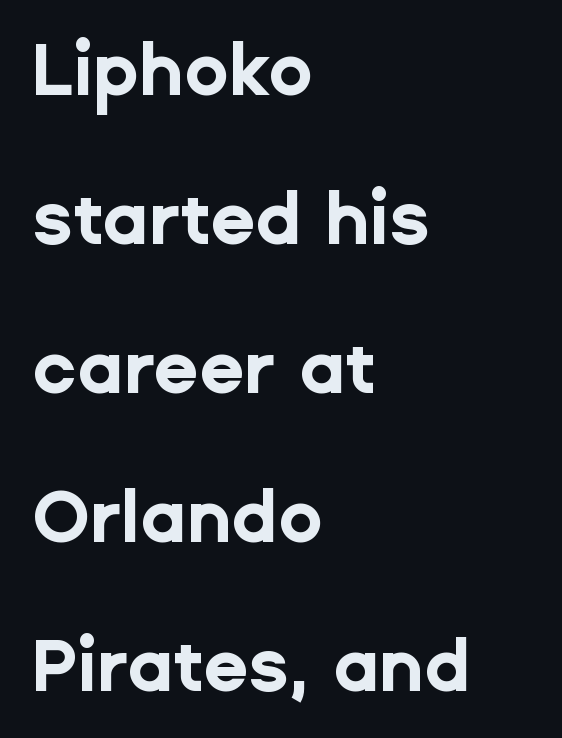
Unmarked baselines from the first word to the last. This is heavy type, rendered in bold. Notice how the stems are strictly vertical — no italics here. No feet cap the strokes, marking this as sans-serif type.
